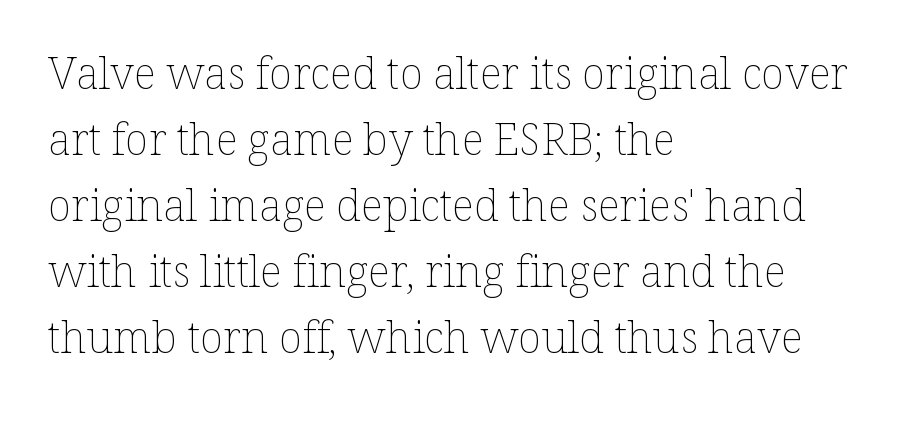
Q: Is the text bold? A: No.
Q: Is the text italic (slanted)? A: No, it is upright.
Q: Is the text underlined? A: No.
Q: How is the paragraph aligned? A: Left-aligned.
Q: Is the spacing between letters normal or unusually wide? A: Normal.
Q: Is the spacing between lines tight, normal or loose? A: Normal.
Q: Width (condensed, normal, or wide)? A: Normal.
Q: Stroke contrast? A: Low.
Q: x-height? A: Medium.
Q: Monospaced? A: No.
